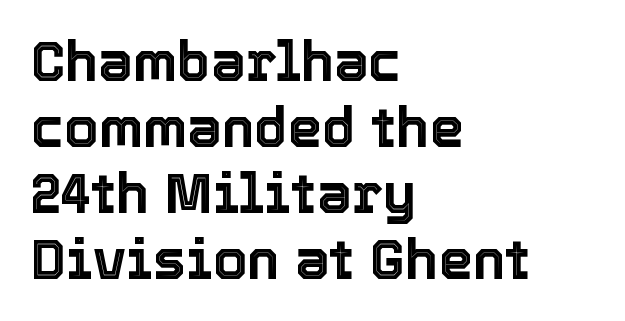
Q: Is the text italic (slanted)? A: No, it is upright.
Q: Is the text underlined? A: No.
Q: How is the paragraph aligned? A: Left-aligned.
Q: Is the spacing between letters normal or unusually wide? A: Normal.
Q: Width (condensed, normal, or wide)? A: Normal.
Q: x-height? A: Medium.
Q: Monospaced? A: No.
